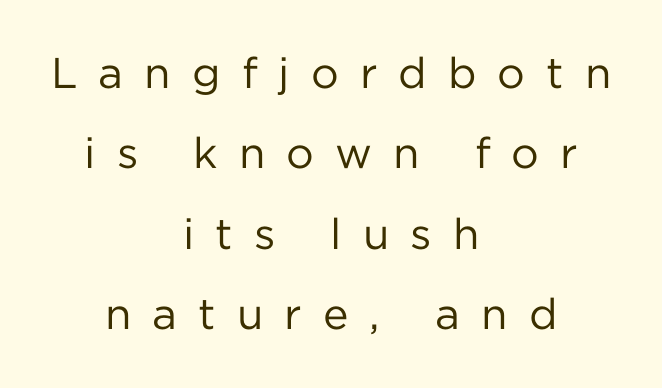
Q: Is the text bold? A: No.
Q: Is the text italic (slanted)? A: No, it is upright.
Q: Is the typeface a serif or a sans-serif typeface? A: Sans-serif.
Q: Is the text underlined? A: No.
Q: How is the paragraph aligned? A: Centered.
Q: Is the spacing between letters normal or unusually wide? A: Unusually wide.
Q: Width (condensed, normal, or wide)? A: Normal.
Q: Stroke contrast? A: Low.
Q: x-height? A: Medium.
Q: Monospaced? A: No.
